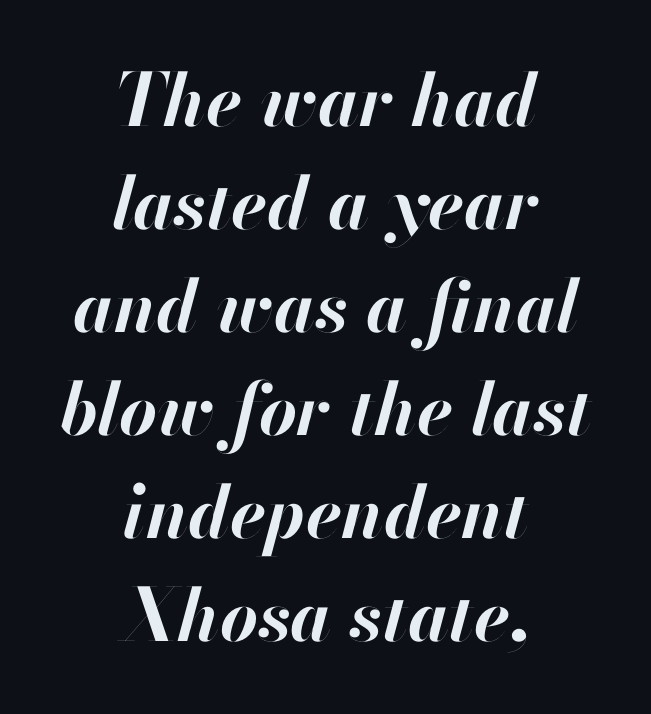
Q: Is the text bold? A: Yes.
Q: Is the text italic (slanted)? A: Yes, it leans right by about 13 degrees.
Q: Is the text underlined? A: No.
Q: How is the paragraph aligned? A: Centered.
Q: Is the spacing between letters normal or unusually wide? A: Normal.
Q: Is the spacing between lines tight, normal or loose? A: Normal.
Q: Width (condensed, normal, or wide)? A: Normal.
Q: Stroke contrast? A: High.
Q: x-height? A: Small.
Q: Monospaced? A: No.
